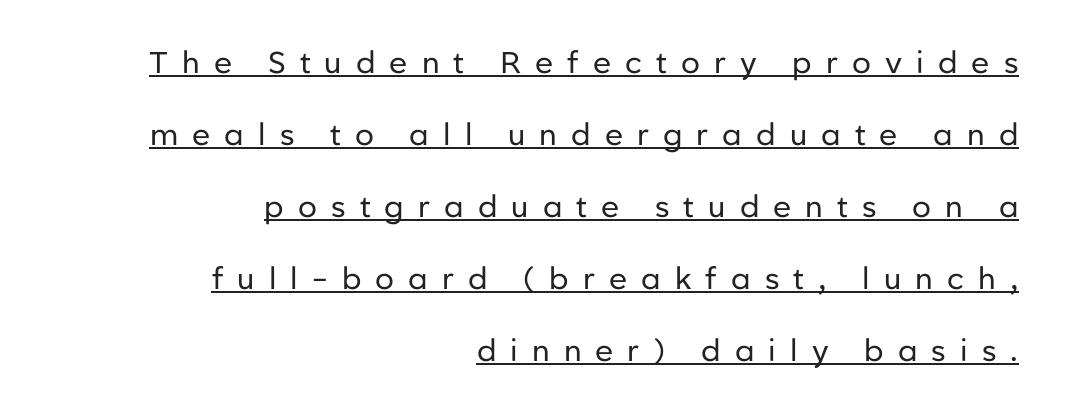
The image shows 30 px regular-weight sans-serif type, upright; set right-aligned, loose line spacing (2.4x), unusually wide letter spacing (+0.47 em), underlined; low stroke contrast and a medium x-height.
